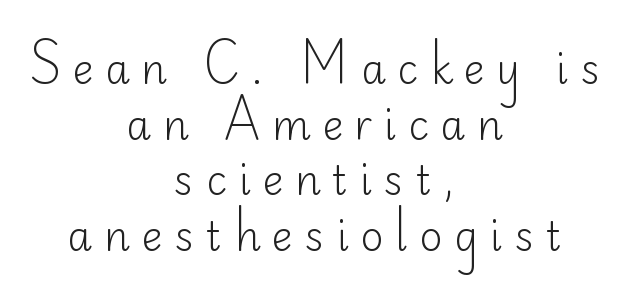
The image shows 40 px light sans-serif type, upright; set centered, normal line spacing (1.39x), unusually wide letter spacing (+0.29 em), not underlined; low stroke contrast and a small x-height.
